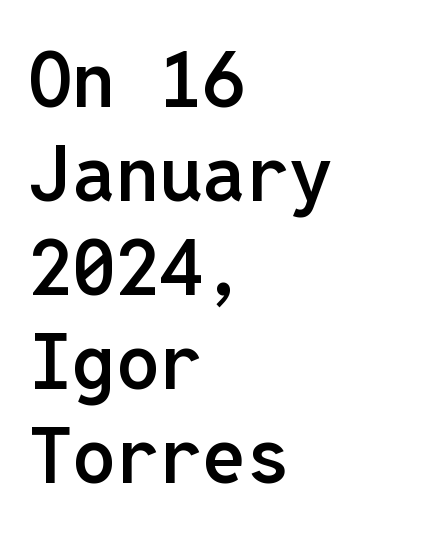
The image shows 77 px semibold sans-serif type, upright, monospaced; set left-aligned, line spacing 1.22x, normal letter spacing, not underlined; low stroke contrast and a medium x-height.
